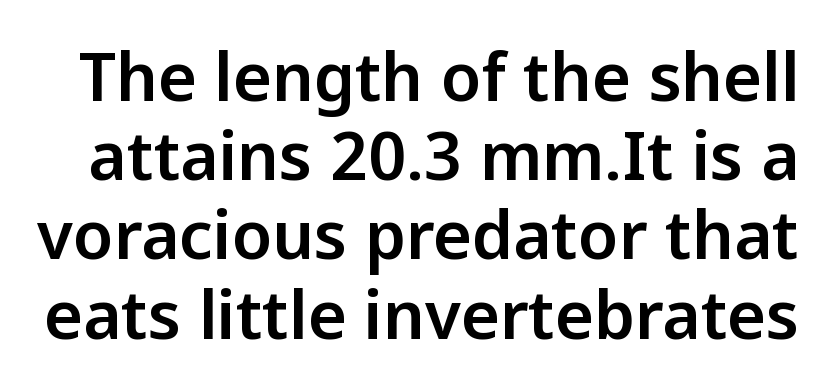
Type without underlining. This sample has the flowing, uneven cadence of proportional lettering. The face used here is a sans, in the tradition of grotesques and geometrics. Tracking value appears to be zero — textbook default spacing.
